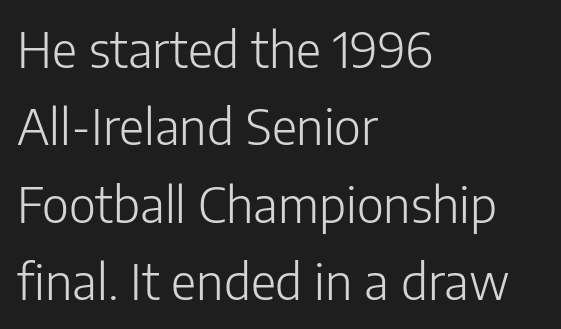
The image shows 49 px light sans-serif type, upright; set left-aligned, normal line spacing (1.58x), normal letter spacing, not underlined; low stroke contrast and a medium x-height.
